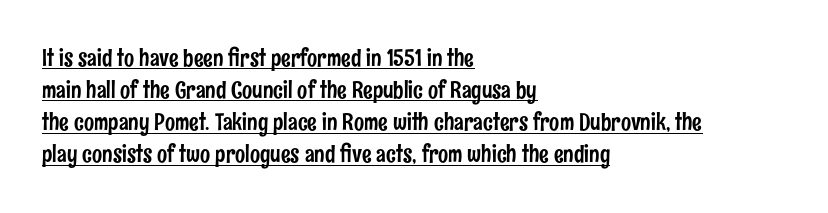
{"italic": "no", "underline": "yes", "align": "left", "line_spacing": "normal", "line_spacing_ratio": 1.34, "letter_spacing": "normal", "letter_spacing_em": 0.0, "glyph_px": 24}
